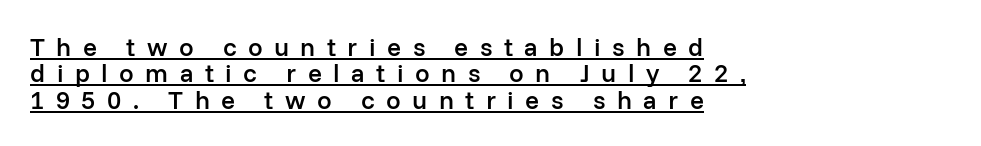
This sample uses expanded letter spacing, leaving extra air between glyphs. Honestly, the rows look squashed on top of each other. This rendering features underlined lettering. It's the straight-up-and-down kind of type. A bit beefed up — I'd call it semibold rather than bold. Where is the straight margin? On the left.
